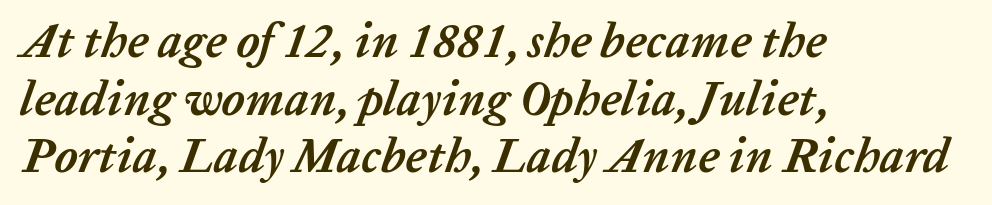
The image shows 48 px semibold type, italic (leaning right); set left-aligned, line spacing 1.2x, normal letter spacing, not underlined; low stroke contrast and a medium x-height.
